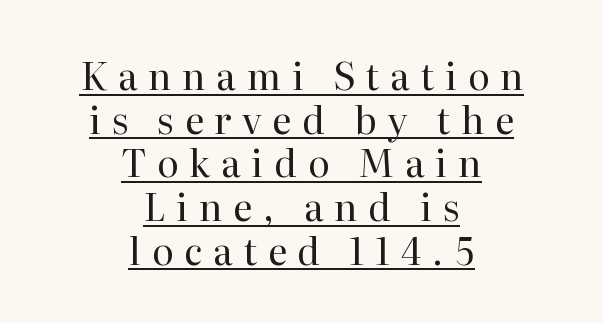
The image shows 37 px regular-weight serif type, upright; set centered, line spacing 1.18x, unusually wide letter spacing (+0.29 em), underlined; high stroke contrast and a medium x-height.
